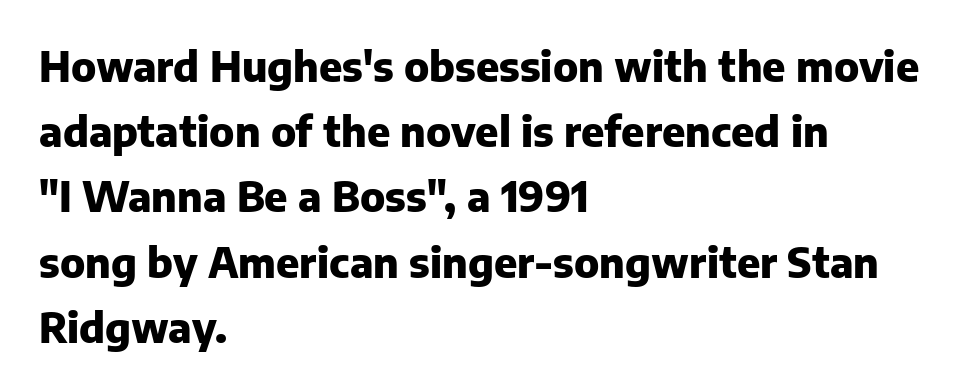
The compositor pushed each line to the left boundary. Plain, unruled lines of type. Style check: upright. Leading matches the norm, producing a regular column.
